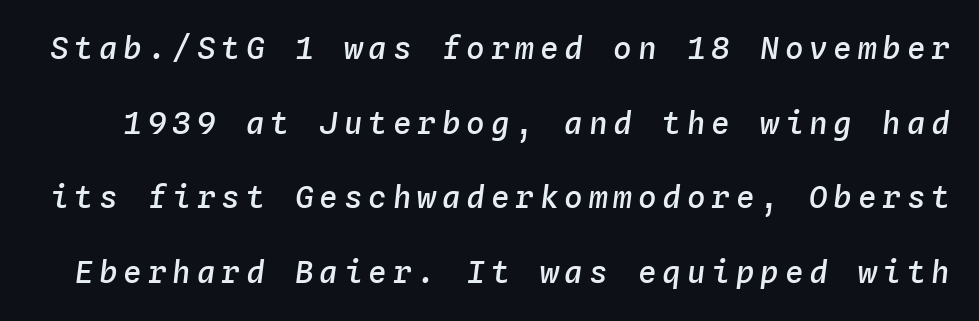
{"italic": "yes", "lean": "right", "slant_degrees": 4, "bold": "semi", "weight": "semibold", "width": "normal", "stroke_contrast": "low", "x_height": "medium", "monospaced": "yes", "underline": "no", "line_spacing": "loose", "line_spacing_ratio": 2.41, "glyph_px": 31}
